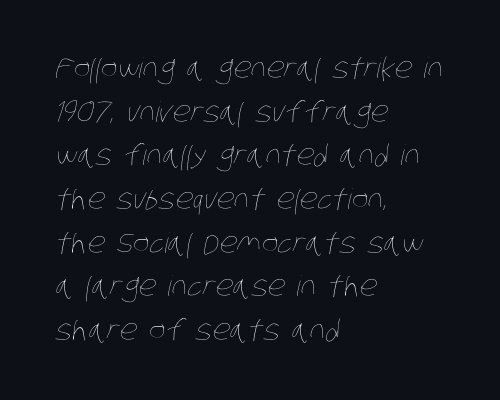
The image shows 28 px thin, condensed type; set left-aligned, normal line spacing (1.56x), normal letter spacing, not underlined; low stroke contrast and a large x-height.
